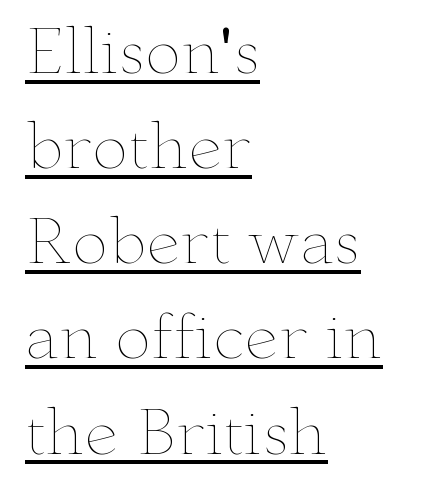
Stem width sits at or under what a default text font uses. Leading matches the norm, producing a regular column. These lines keep a tight, regular rhythm from letter to letter. Is this a fixed-width face? No — the glyphs have proportional, varying widths.
